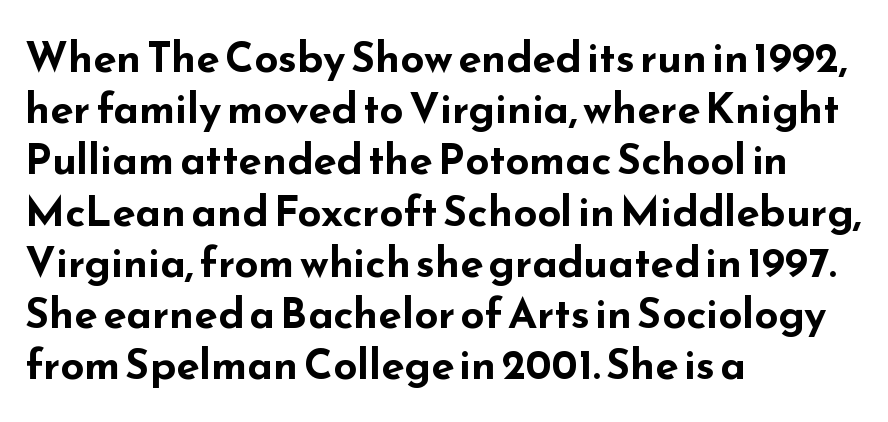
The image shows 42 px bold, wide sans-serif type, upright; set left-aligned, line spacing 1.22x, normal letter spacing, not underlined; low stroke contrast and a small x-height.
